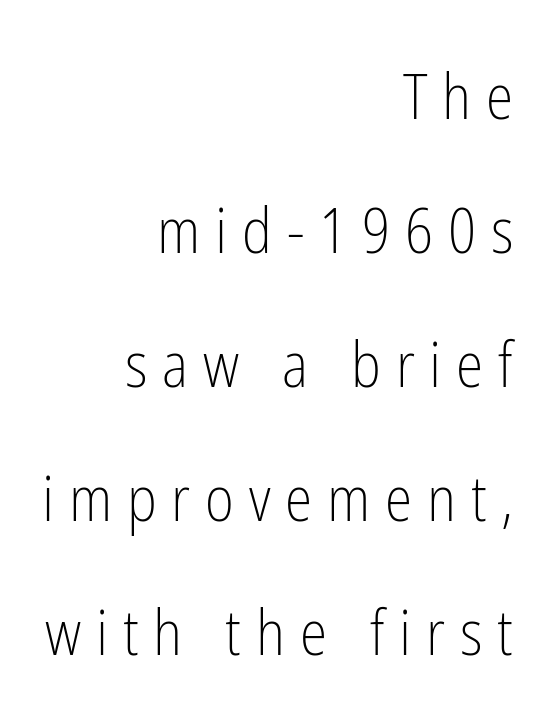
Plain, unruled lines of type. Compared with a flush-left layout, this one pins lines to the opposite, right side. The font is comparable to plain body text, perhaps lighter. Here the glyphs are tracked loosely, breaking word shapes into spaced letters. These lines are rendered in a variable-pitch font.
